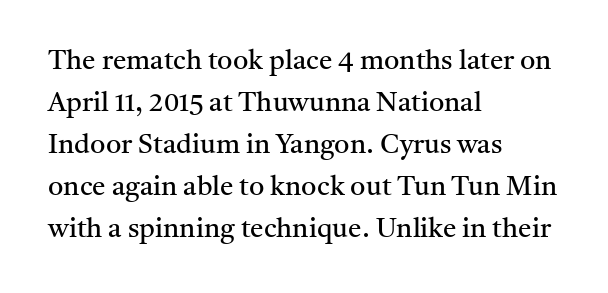
The image shows 27 px text type, upright; set left-aligned, normal line spacing (1.56x), normal letter spacing, not underlined.
